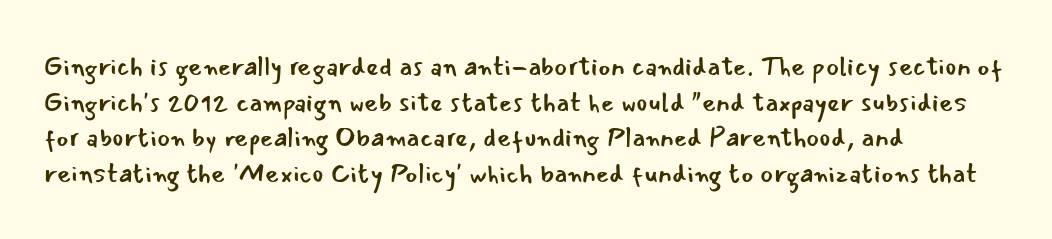
The image shows 27 px text type, upright; set left-aligned, normal line spacing (1.32x), normal letter spacing, not underlined.
